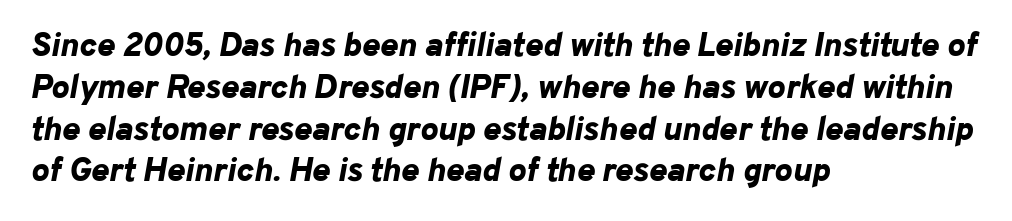
{"italic": "yes", "lean": "right", "slant_degrees": 10, "bold": "yes", "weight": "bold", "width": "normal", "stroke_contrast": "low", "x_height": "medium", "monospaced": "no", "underline": "no", "align": "left", "line_spacing_ratio": 1.23, "letter_spacing": "normal", "letter_spacing_em": 0.0, "glyph_px": 34}
